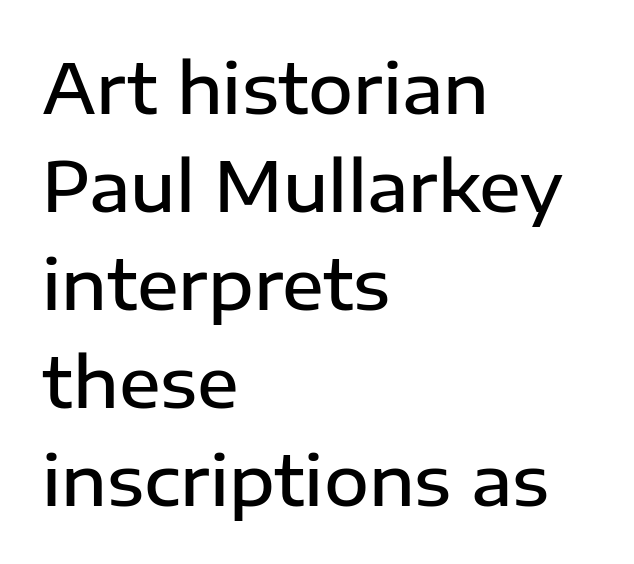
Q: Is the text bold? A: Semi-bold.
Q: Is the text italic (slanted)? A: No, it is upright.
Q: Is the typeface a serif or a sans-serif typeface? A: Sans-serif.
Q: Is the text underlined? A: No.
Q: How is the paragraph aligned? A: Left-aligned.
Q: Is the spacing between letters normal or unusually wide? A: Normal.
Q: Is the spacing between lines tight, normal or loose? A: Normal.
Q: Width (condensed, normal, or wide)? A: Normal.
Q: Stroke contrast? A: Low.
Q: x-height? A: Medium.
Q: Monospaced? A: No.
